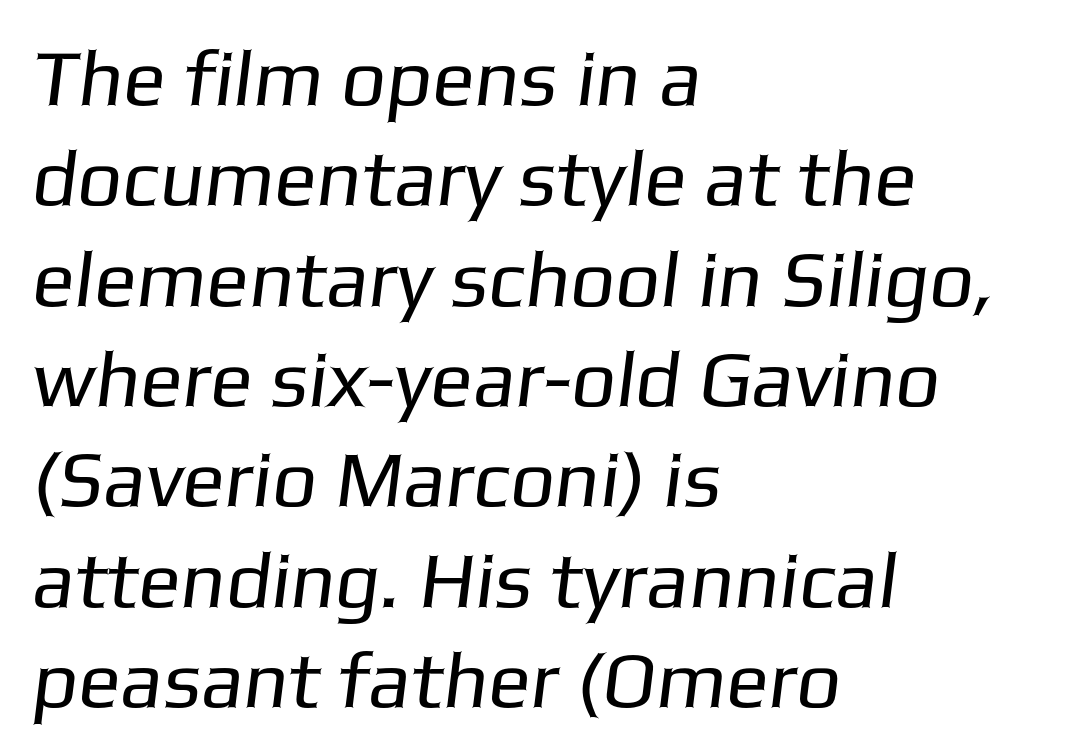
The passage shown is typeset with a sans-serif family. Layout note: lines flush left. The face used here is proportionally spaced, like ordinary book or web type. Notice how descenders clear the ascenders below comfortably — that's standard leading. Tracking value appears to be zero — textbook default spacing. The weight would be labelled regular, book, light, or lighter still.
